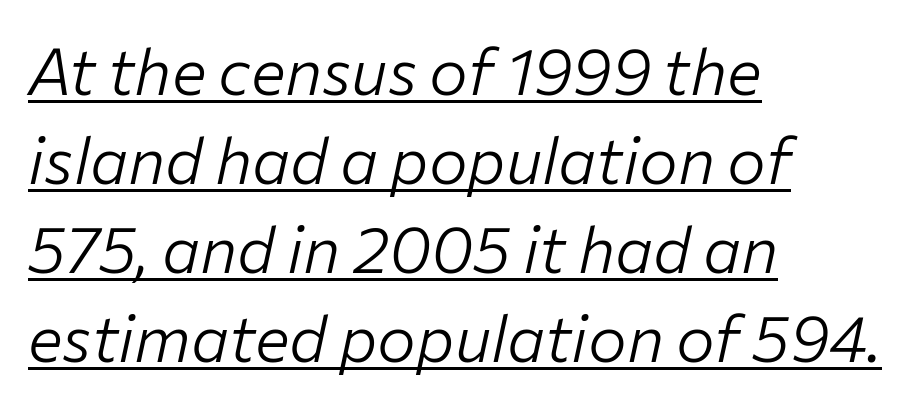
Q: Is the text bold? A: No.
Q: Is the text italic (slanted)? A: Yes, it leans right by about 12 degrees.
Q: Is the text underlined? A: Yes.
Q: How is the paragraph aligned? A: Left-aligned.
Q: Is the spacing between letters normal or unusually wide? A: Normal.
Q: Is the spacing between lines tight, normal or loose? A: Normal.
Q: Width (condensed, normal, or wide)? A: Normal.
Q: Stroke contrast? A: Low.
Q: x-height? A: Medium.
Q: Monospaced? A: No.
